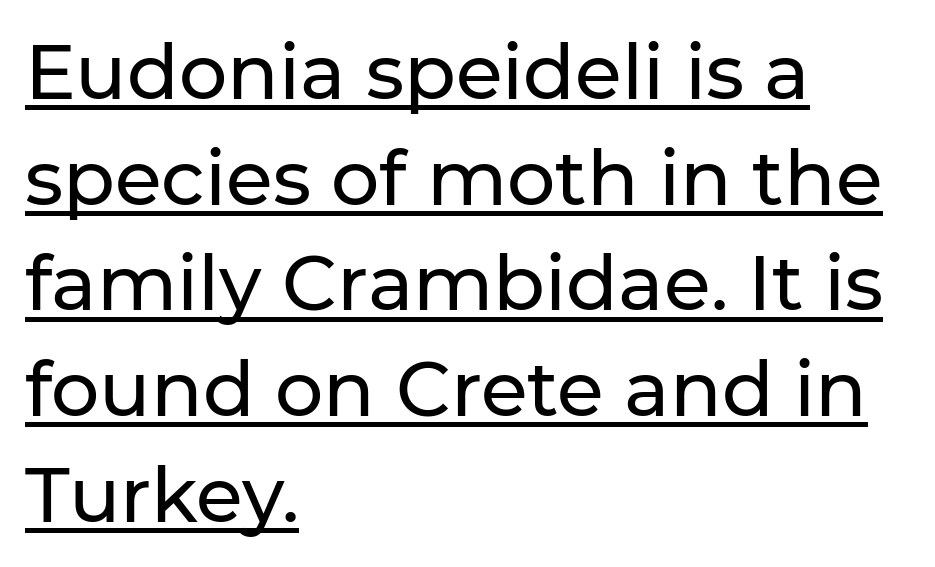
The image shows 76 px sans-serif type, upright; set left-aligned, normal line spacing (1.39x), normal letter spacing, underlined; low stroke contrast and a medium x-height.
